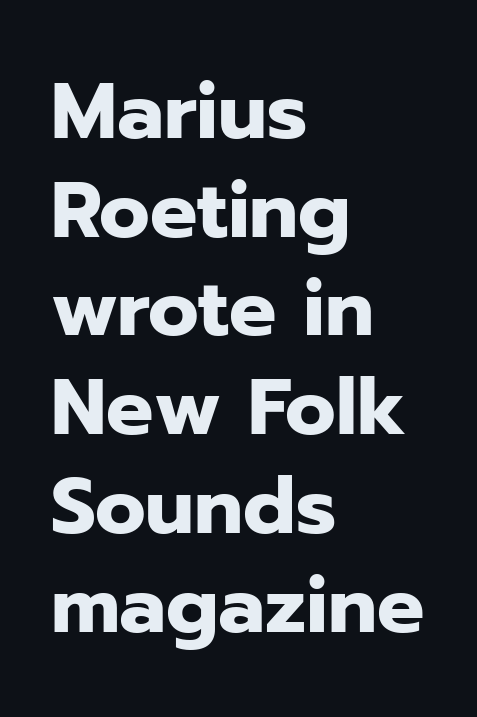
The image shows 79 px heavy sans-serif type, upright; set left-aligned, normal line spacing (1.25x), normal letter spacing, not underlined; low stroke contrast and a medium x-height.
